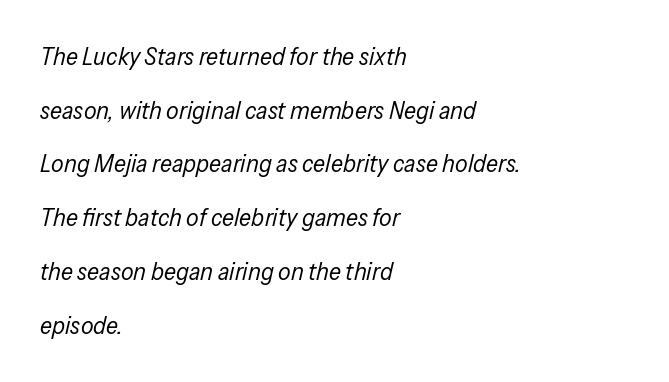
The image shows 25 px text type, italic (leaning right); set left-aligned, loose line spacing (2.15x), normal letter spacing, not underlined.
